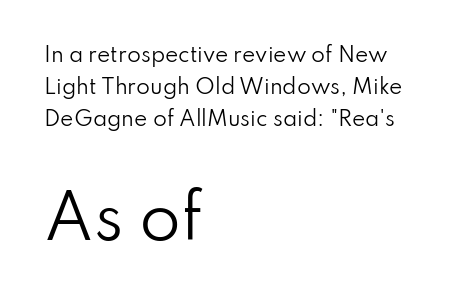
Q: Is the text bold? A: No.
Q: Is the text italic (slanted)? A: No, it is upright.
Q: Is the typeface a serif or a sans-serif typeface? A: Sans-serif.
Q: Is the text underlined? A: No.
Q: How is the paragraph aligned? A: Left-aligned.
Q: Is the spacing between letters normal or unusually wide? A: Normal.
Q: Is the spacing between lines tight, normal or loose? A: Normal.
Q: Which block of text is set in a larger size, the first (top) or the second (bottom)? A: The second (bottom) one.
Q: Width (condensed, normal, or wide)? A: Normal.
Q: Stroke contrast? A: Low.
Q: x-height? A: Small.
Q: Monospaced? A: No.
